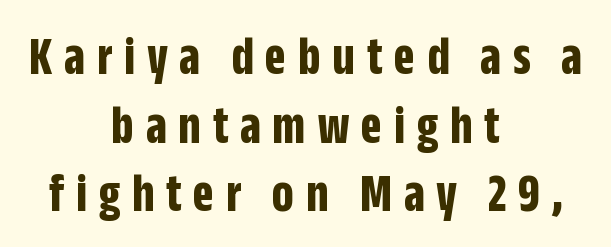
The image shows 55 px bold, condensed sans-serif type, upright; set centered, normal line spacing (1.25x), unusually wide letter spacing (+0.21 em), not underlined; low stroke contrast and a large x-height.
